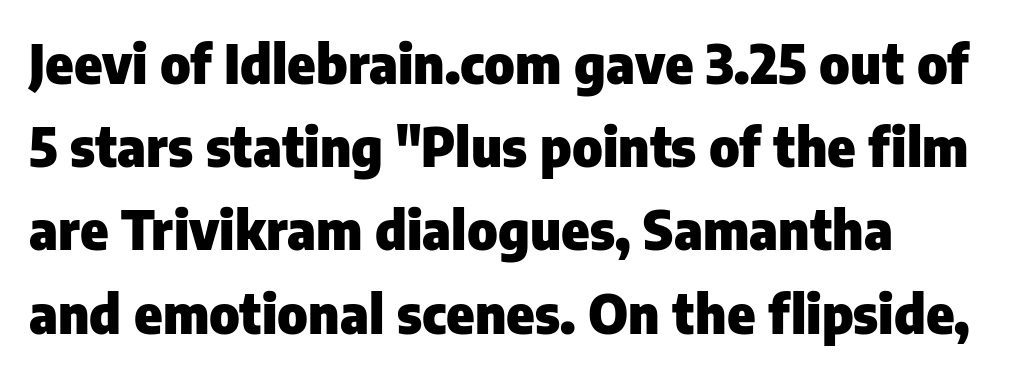
The image shows 53 px heavy sans-serif type, upright; set normal line spacing (1.57x), normal letter spacing, not underlined; low stroke contrast and a medium x-height.
